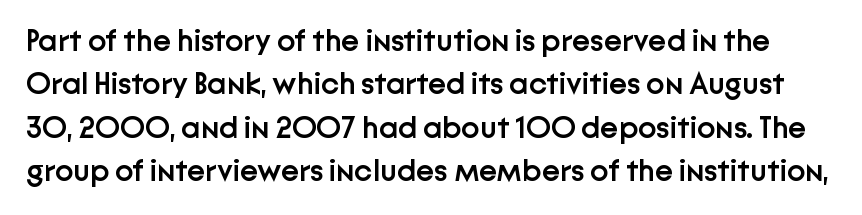
Glyph-to-glyph distance matches everyday printed text. Ordinary non-slanted type is in use. Moderately thickened strokes mark this as semibold type. Type style note: lacks serifs. Decoration check: the copy has no underline. If you measured baseline to baseline, you'd find a middling distance.
